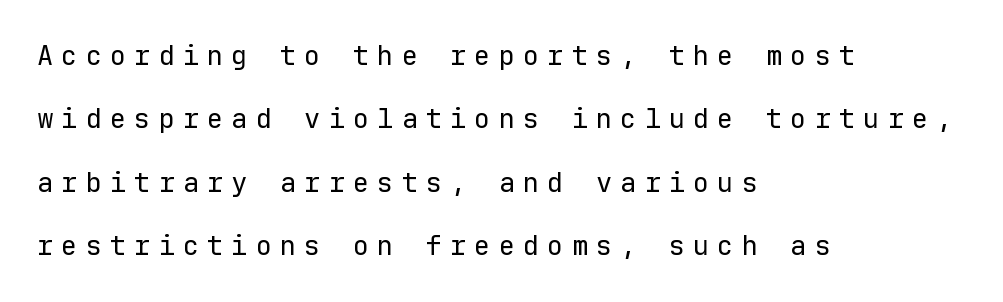
The passage is arranged the way most books set body copy — flush left. Vertical strokes here are truly vertical. Think standard paragraph weight, or any step lighter than that. The specimen omits any rule beneath the text block's lines. Substantial extra tracking has been applied to these lines. This block would shrink considerably if given ordinary leading; it's expanded now.
